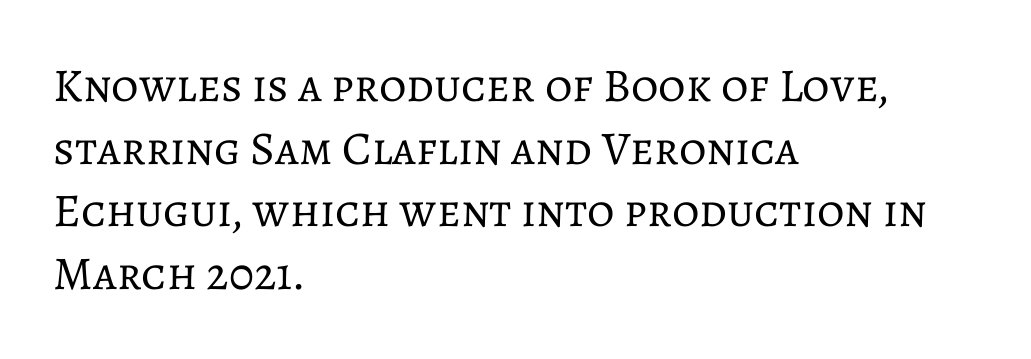
The face looks like a standard text weight, possibly lighter. Posture: upright roman. The typesetter chose a ragged-right arrangement here. Glyph-to-glyph distance matches everyday printed text. Line spacing here is normal.
